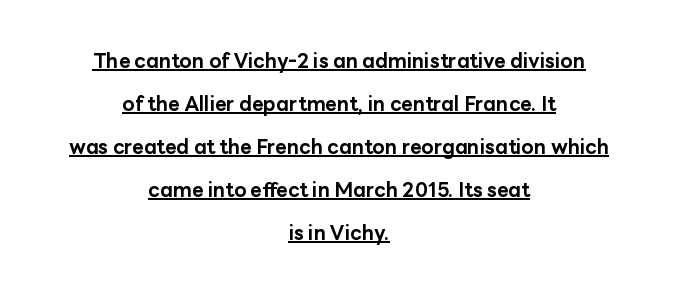
The lettering is marked with a stroke running underneath it. Vertical strokes here are truly vertical. Does the leading feel generous? Absolutely, it's lavish. How are the letters spaced? Ordinarily, with no added tracking.
